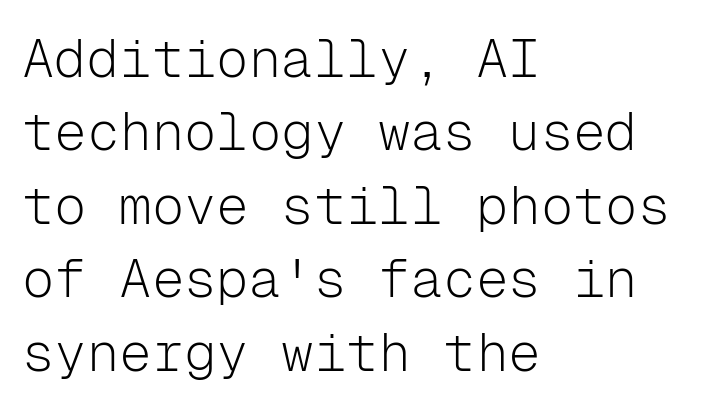
Q: Is the text bold? A: No.
Q: Is the text italic (slanted)? A: No, it is upright.
Q: Is the typeface a serif or a sans-serif typeface? A: Sans-serif.
Q: Is the text underlined? A: No.
Q: How is the paragraph aligned? A: Left-aligned.
Q: Is the spacing between letters normal or unusually wide? A: Normal.
Q: Is the spacing between lines tight, normal or loose? A: Normal.
Q: Width (condensed, normal, or wide)? A: Normal.
Q: Stroke contrast? A: Low.
Q: x-height? A: Medium.
Q: Monospaced? A: Yes.
